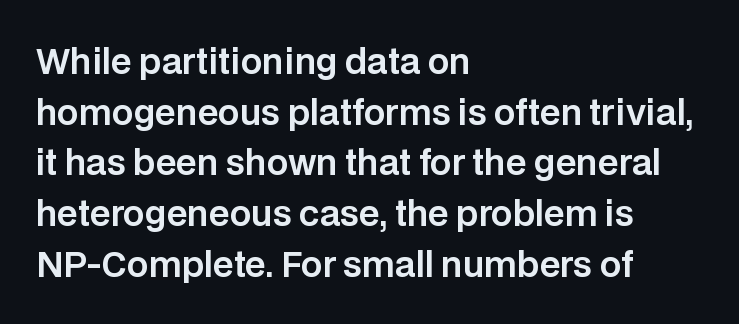
When letters stand straight like this, we call the style roman or upright. Typeset ragged right — the left edge is the straight one. The designer went with a sans here, leaving each stem footless. Underlining? Definitely not there.
